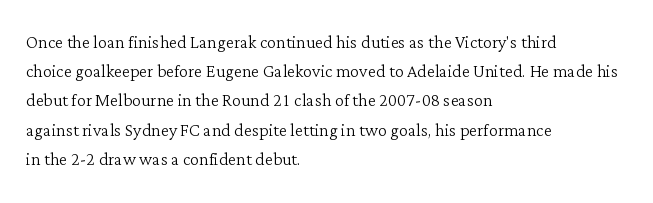
The image shows 23 px text type, upright; set left-aligned, normal line spacing (1.27x), normal letter spacing, not underlined.
